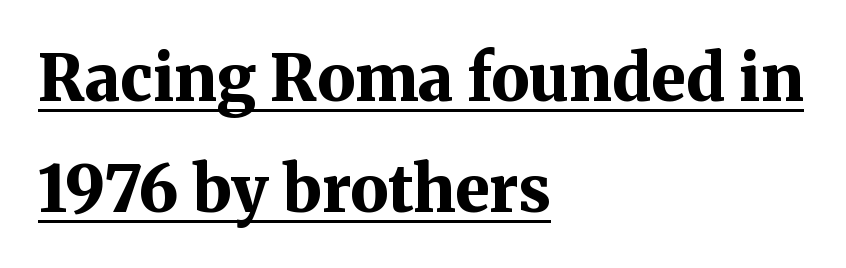
The passage shown has conventional tracking throughout. The rendered words wear a rule along their underside. Is this a sans? No — the strokes have serifs. The typesetter chose a ragged-right arrangement here. Vertical strokes here are truly vertical.
